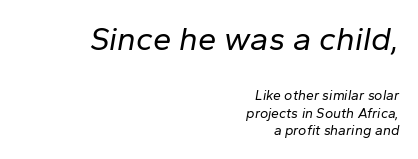
Q: Is the text bold? A: No.
Q: Is the text italic (slanted)? A: Yes, it leans right by about 10 degrees.
Q: Is the text underlined? A: No.
Q: How is the paragraph aligned? A: Right-aligned.
Q: Is the spacing between letters normal or unusually wide? A: Normal.
Q: Is the spacing between lines tight, normal or loose? A: Normal.
Q: Which block of text is set in a larger size, the first (top) or the second (bottom)? A: The first (top) one.
Q: Width (condensed, normal, or wide)? A: Normal.
Q: Stroke contrast? A: Low.
Q: x-height? A: Medium.
Q: Monospaced? A: No.
